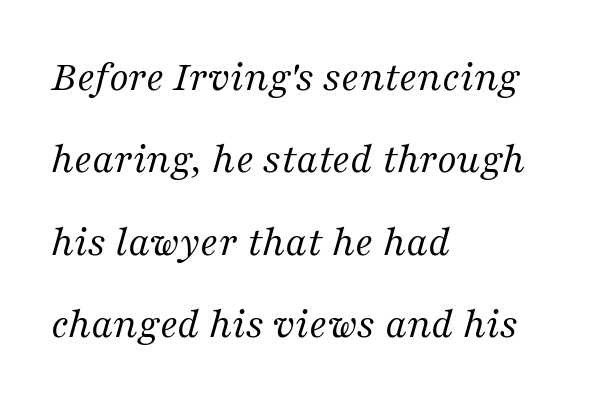
{"serif": "yes", "italic": "yes", "lean": "right", "slant_degrees": 16, "bold": "no", "weight": "regular", "width": "normal", "stroke_contrast": "medium", "x_height": "medium", "monospaced": "no", "underline": "no", "align": "left", "line_spacing_ratio": 1.87, "letter_spacing": "normal", "letter_spacing_em": 0.0, "glyph_px": 44}
